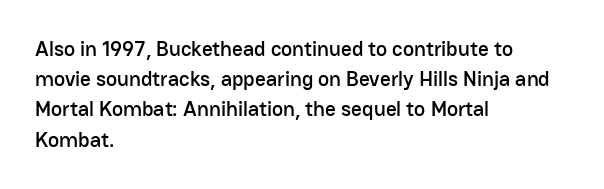
The lines sit at an ordinary, default distance from one another. In terms of posture, this sample is upright. What stands out about the letter spacing? Nothing — it is the standard amount. Leftover space on each line is placed entirely after the last word. Check the space under the baseline: it is left empty.
